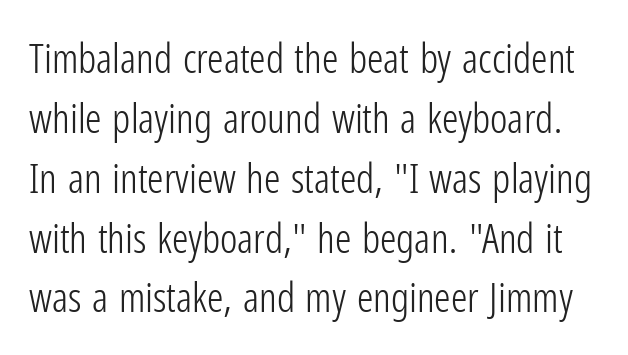
No word sits above an underline. The line texture is even and compact thanks to regular tracking. The specimen reads as upright at a glance. Nothing heavy about these letters — not bold at all. Look at the bottom of the vertical strokes: they stop flat, with no serifs.
